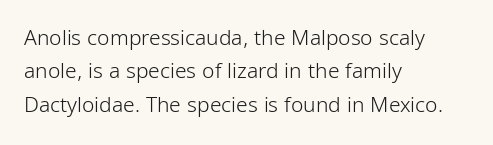
The image shows 21 px text type, upright; set left-aligned, normal line spacing (1.59x), normal letter spacing, not underlined.
